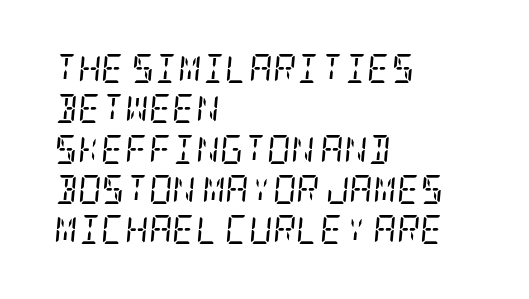
{"serif": "yes", "italic": "yes", "lean": "right", "slant_degrees": 5, "bold": "no", "weight": "regular", "width": "condensed", "stroke_contrast": "low", "x_height": "large", "underline": "no", "align": "left", "line_spacing": "normal", "line_spacing_ratio": 1.39, "letter_spacing": "normal", "letter_spacing_em": 0.0, "glyph_px": 29}
